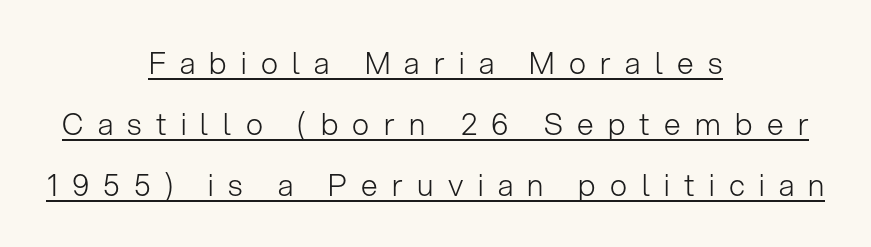
Q: Is the text bold? A: No.
Q: Is the text italic (slanted)? A: No, it is upright.
Q: Is the typeface a serif or a sans-serif typeface? A: Sans-serif.
Q: Is the text underlined? A: Yes.
Q: How is the paragraph aligned? A: Centered.
Q: Is the spacing between letters normal or unusually wide? A: Unusually wide.
Q: Is the spacing between lines tight, normal or loose? A: Loose.
Q: Width (condensed, normal, or wide)? A: Normal.
Q: Stroke contrast? A: Low.
Q: x-height? A: Medium.
Q: Monospaced? A: No.
